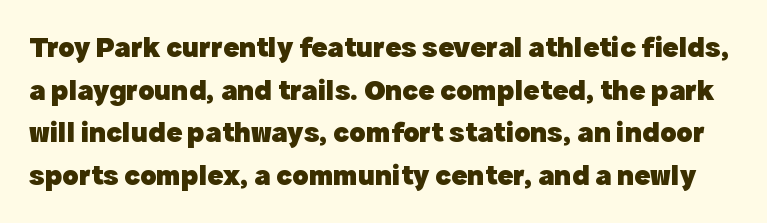
Q: Is the text bold? A: Yes.
Q: Is the text italic (slanted)? A: No, it is upright.
Q: Is the typeface a serif or a sans-serif typeface? A: Sans-serif.
Q: Is the text underlined? A: No.
Q: Is the spacing between letters normal or unusually wide? A: Normal.
Q: Is the spacing between lines tight, normal or loose? A: Normal.
Q: Width (condensed, normal, or wide)? A: Normal.
Q: x-height? A: Medium.
Q: Monospaced? A: No.
